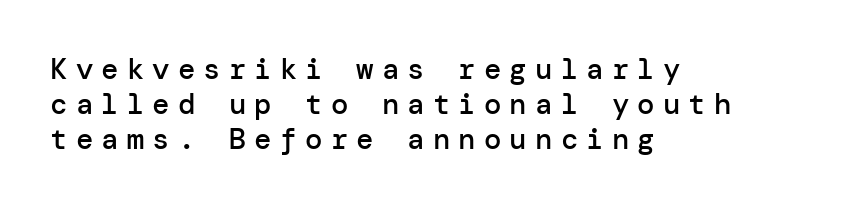
To sum up the face: it is a sans, with no serifs. These lines were composed using upright roman letters. This rendering features lettering with no underline. The passage is arranged the way most books set body copy — flush left.
